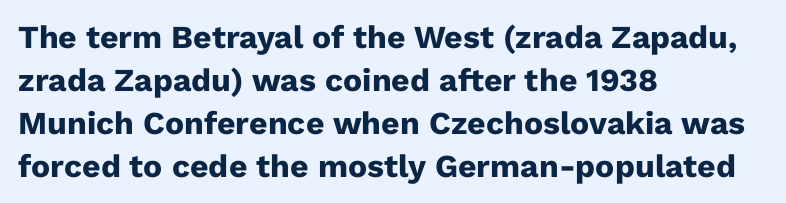
The paragraph shown leans on its left margin. The space beneath each line is pristine and unruled. The passage shown stacks its lines at a standard gap. Posture: vertical.
